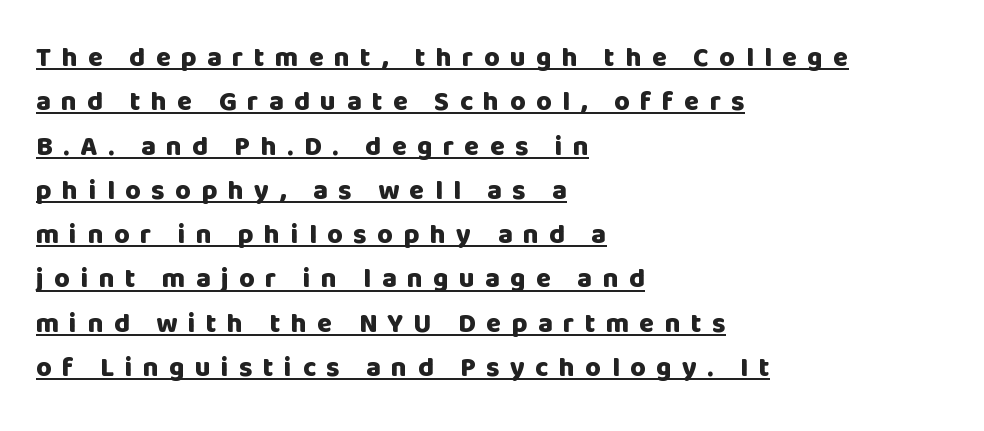
Q: Is the text bold? A: Yes.
Q: Is the text italic (slanted)? A: No, it is upright.
Q: Is the text underlined? A: Yes.
Q: How is the paragraph aligned? A: Left-aligned.
Q: Is the spacing between letters normal or unusually wide? A: Unusually wide.
Q: Is the spacing between lines tight, normal or loose? A: Normal.
